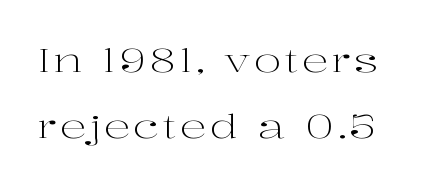
{"serif": "yes", "italic": "no", "bold": "no", "weight": "light", "width": "wide", "stroke_contrast": "high", "x_height": "medium", "monospaced": "no", "underline": "no", "line_spacing": "loose", "line_spacing_ratio": 2.0, "glyph_px": 33}
